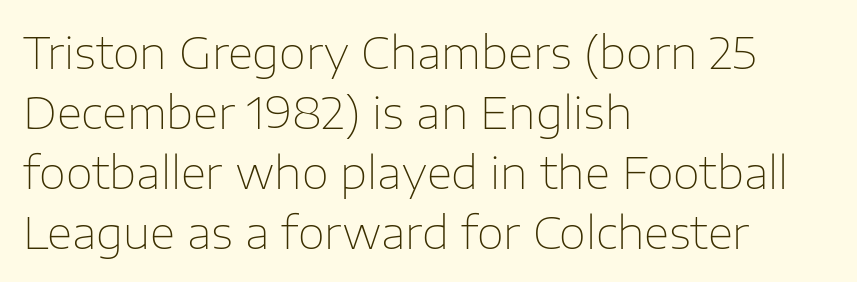
Q: Is the text bold? A: No.
Q: Is the text italic (slanted)? A: No, it is upright.
Q: Is the typeface a serif or a sans-serif typeface? A: Sans-serif.
Q: Is the text underlined? A: No.
Q: How is the paragraph aligned? A: Left-aligned.
Q: Is the spacing between letters normal or unusually wide? A: Normal.
Q: Is the spacing between lines tight, normal or loose? A: Normal.
Q: Width (condensed, normal, or wide)? A: Normal.
Q: Stroke contrast? A: Low.
Q: x-height? A: Medium.
Q: Monospaced? A: No.
